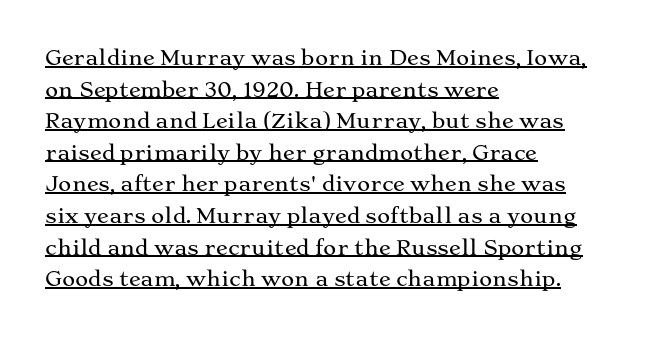
The typesetter chose a ragged-right arrangement here. The rendered words wear a rule along their underside. This block has exactly the height ordinary leading produces. You could call the tracking neutral — neither tight nor loose. The lettering stays uniformly vertical, giving the passage a roman look.
